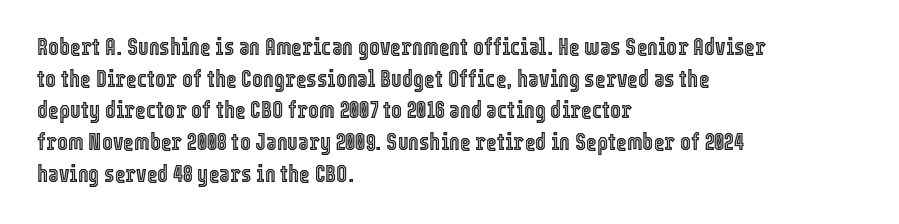
The tracking reads as untouched default to a designer's eye. These lines were composed using upright roman letters. A clean baseline with only descenders dipping below it. The designer left line spacing at the default. The lines are quadded left.
